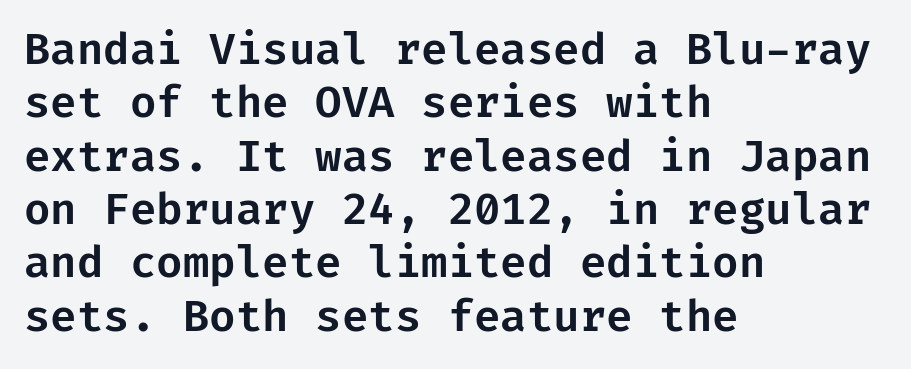
Does the lettering tilt? It doesn't — this is upright. If you drew a ruler down the left edge, every line would touch it. This rendering employs a face without finishing strokes, i.e., a sans-serif. Anything drawn beneath the words? Only blank space. Is the letter spacing exaggerated? No — it looks like the ordinary default.
